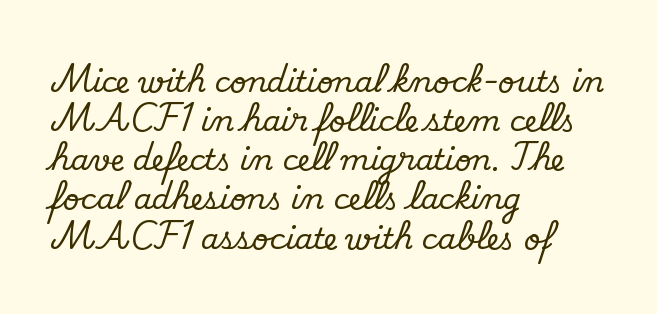
Q: Is the text italic (slanted)? A: Yes.
Q: Is the typeface a serif or a sans-serif typeface? A: Serif.
Q: Is the text underlined? A: No.
Q: How is the paragraph aligned? A: Left-aligned.
Q: Is the spacing between letters normal or unusually wide? A: Normal.
Q: Is the spacing between lines tight, normal or loose? A: Normal.
Q: Width (condensed, normal, or wide)? A: Normal.
Q: Stroke contrast? A: Medium.
Q: x-height? A: Small.
Q: Monospaced? A: No.
